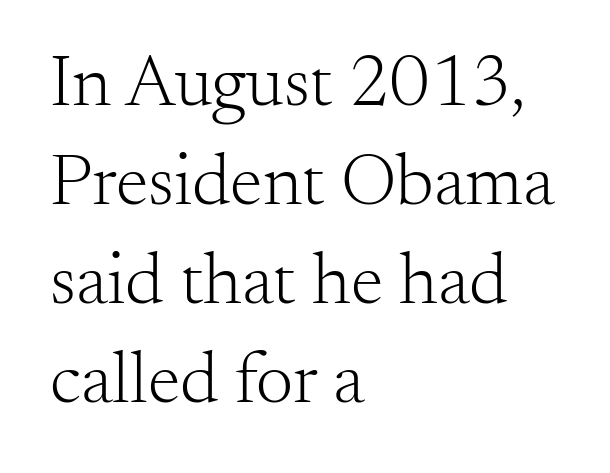
Q: Is the text bold? A: No.
Q: Is the text italic (slanted)? A: No, it is upright.
Q: Is the typeface a serif or a sans-serif typeface? A: Serif.
Q: Is the text underlined? A: No.
Q: How is the paragraph aligned? A: Left-aligned.
Q: Is the spacing between letters normal or unusually wide? A: Normal.
Q: Is the spacing between lines tight, normal or loose? A: Normal.
Q: Width (condensed, normal, or wide)? A: Normal.
Q: Stroke contrast? A: Medium.
Q: x-height? A: Small.
Q: Monospaced? A: No.
